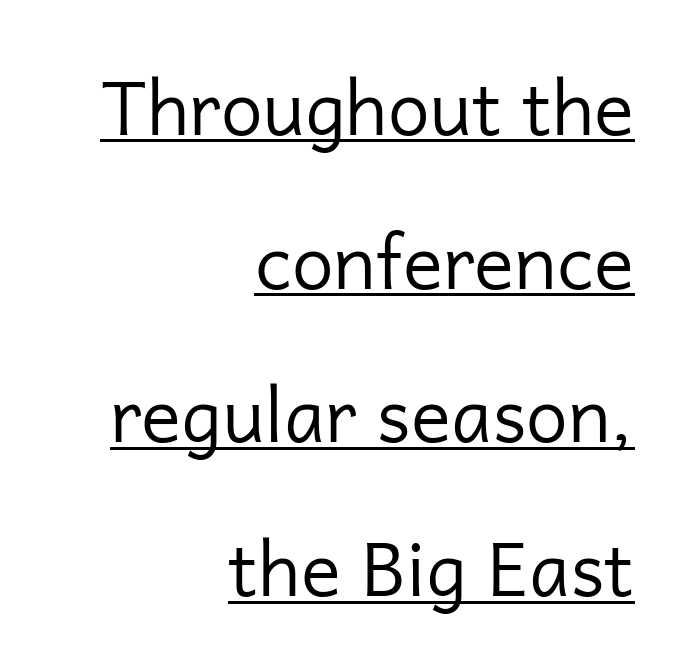
The image shows 75 px regular-weight sans-serif type, upright; set right-aligned, loose line spacing (2.05x), normal letter spacing, underlined; low stroke contrast and a medium x-height.
